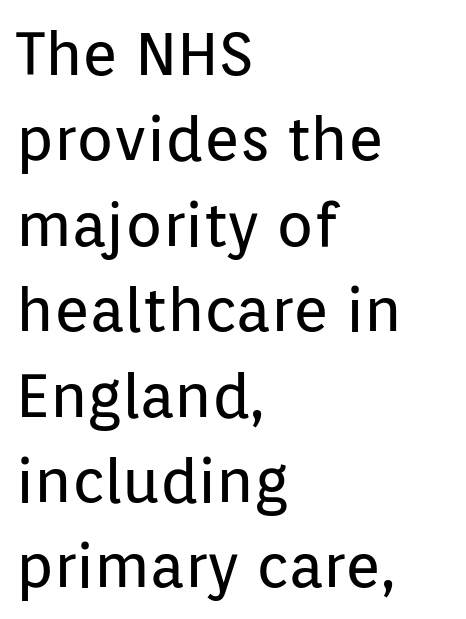
Q: Is the text bold? A: No.
Q: Is the text italic (slanted)? A: No, it is upright.
Q: Is the typeface a serif or a sans-serif typeface? A: Sans-serif.
Q: Is the text underlined? A: No.
Q: How is the paragraph aligned? A: Left-aligned.
Q: Is the spacing between letters normal or unusually wide? A: Normal.
Q: Is the spacing between lines tight, normal or loose? A: Normal.
Q: Width (condensed, normal, or wide)? A: Normal.
Q: Stroke contrast? A: Low.
Q: x-height? A: Medium.
Q: Monospaced? A: No.
